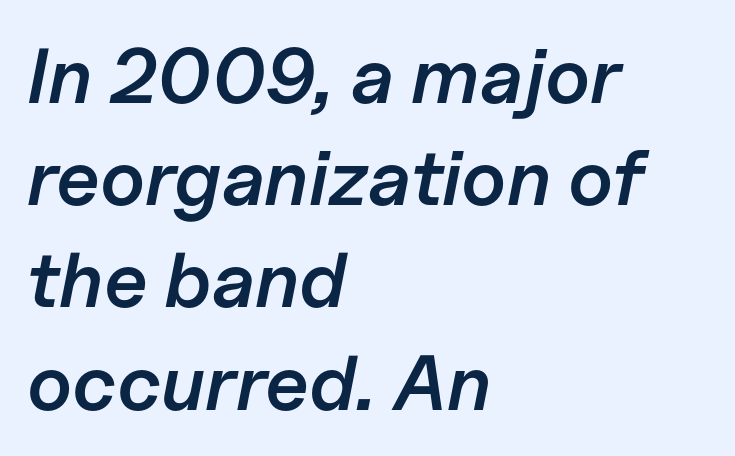
{"italic": "yes", "lean": "right", "slant_degrees": 11, "bold": "semi", "weight": "semibold", "width": "normal", "stroke_contrast": "low", "x_height": "medium", "monospaced": "no", "underline": "no", "align": "left", "line_spacing": "normal", "line_spacing_ratio": 1.31, "letter_spacing": "normal", "letter_spacing_em": 0.0, "glyph_px": 78}
